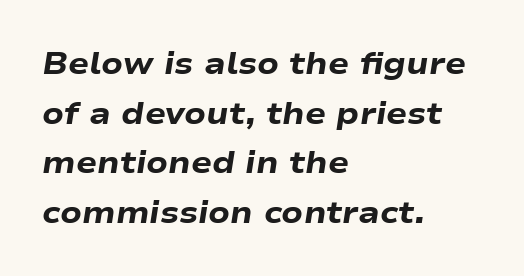
Q: Is the text bold? A: Yes.
Q: Is the text italic (slanted)? A: Yes, it leans right by about 9 degrees.
Q: Is the text underlined? A: No.
Q: How is the paragraph aligned? A: Left-aligned.
Q: Is the spacing between letters normal or unusually wide? A: Normal.
Q: Is the spacing between lines tight, normal or loose? A: Normal.
Q: Width (condensed, normal, or wide)? A: Wide.
Q: Stroke contrast? A: Low.
Q: x-height? A: Medium.
Q: Monospaced? A: No.
